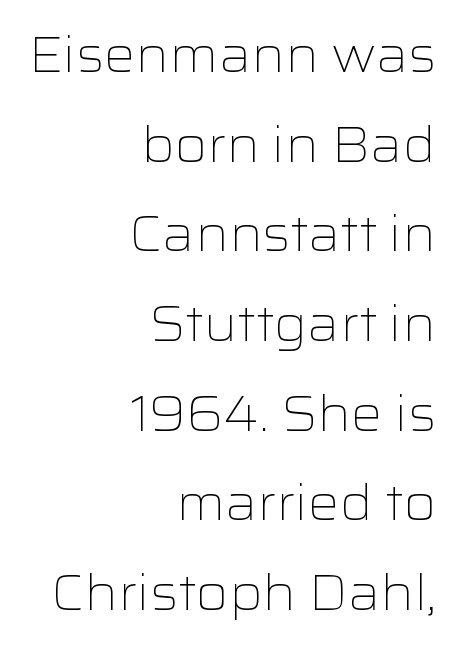
Q: Is the text bold? A: No.
Q: Is the text italic (slanted)? A: No, it is upright.
Q: Is the typeface a serif or a sans-serif typeface? A: Sans-serif.
Q: Is the text underlined? A: No.
Q: How is the paragraph aligned? A: Right-aligned.
Q: Is the spacing between letters normal or unusually wide? A: Normal.
Q: Width (condensed, normal, or wide)? A: Wide.
Q: Stroke contrast? A: Low.
Q: x-height? A: Medium.
Q: Monospaced? A: No.
